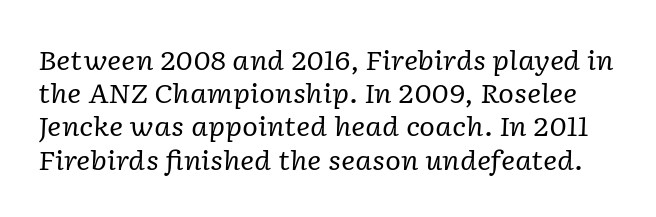
{"italic": "yes", "lean": "right", "slant_degrees": 2, "bold": "no", "underline": "no", "line_spacing_ratio": 1.23, "letter_spacing": "normal", "letter_spacing_em": 0.0, "glyph_px": 27}
